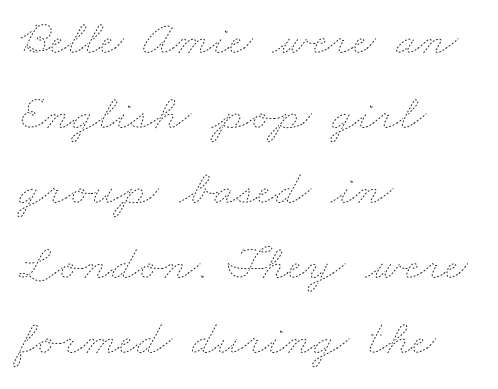
The image shows 50 px thin, wide type; set left-aligned, normal line spacing (1.5x), normal letter spacing, not underlined; low stroke contrast and a small x-height.
